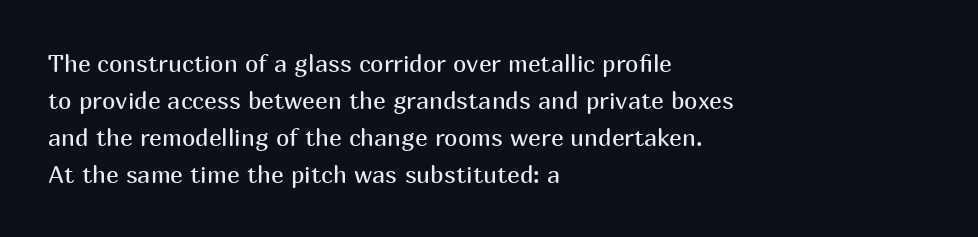
Q: Is the text bold? A: No.
Q: Is the text italic (slanted)? A: No, it is upright.
Q: Is the text underlined? A: No.
Q: How is the paragraph aligned? A: Left-aligned.
Q: Is the spacing between letters normal or unusually wide? A: Normal.
Q: Is the spacing between lines tight, normal or loose? A: Normal.
